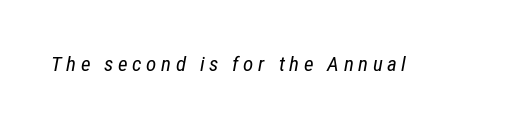
The image shows 21 px text type, italic (leaning right); set unusually wide letter spacing (+0.22 em), not underlined.
